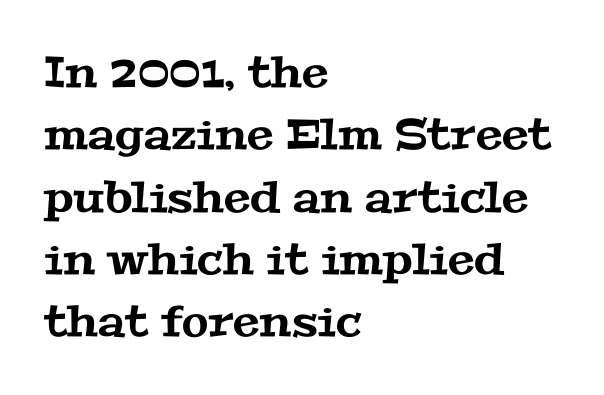
All the whitespace from short lines collects on the right. Proportional: the letters do not fall into vertical columns. Tracking value appears to be zero — textbook default spacing. Regular leading. Examine the stroke ends and you'll spot serifs. Lines of text with bare space underneath.
